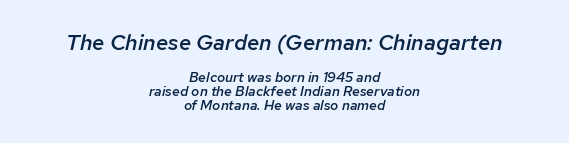
The image shows 22 px text type, italic (leaning right); set centered, tight line spacing (1.01x), normal letter spacing, not underlined; the first (top) block is 1.57x larger.
